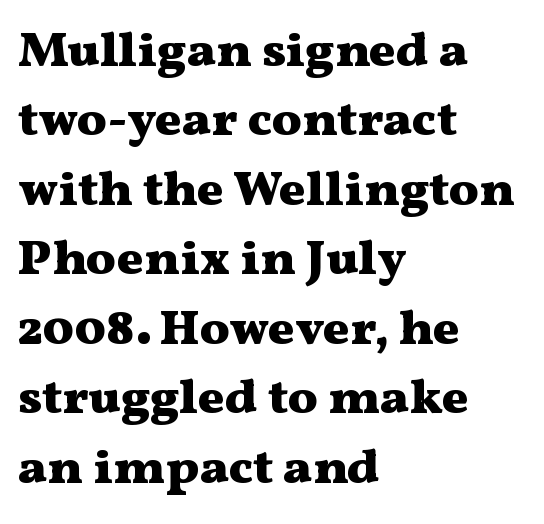
A classic flush-left, rag-right setting is used for this passage. Does the type have serifs? Yes, each stem ends in a small foot. A roman cut, with each character standing at attention. Proportional: the letters do not fall into vertical columns.
